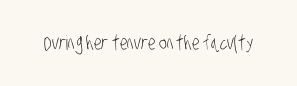
Q: Is the text bold? A: No.
Q: Is the text underlined? A: No.
Q: Is the spacing between letters normal or unusually wide? A: Normal.
